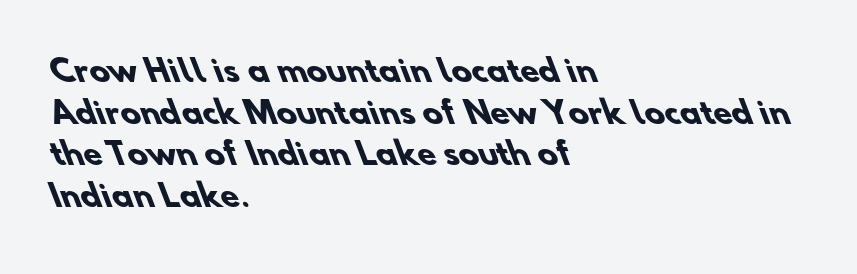
The image shows 30 px heavy sans-serif type; set left-aligned, normal line spacing (1.39x), normal letter spacing, not underlined; low stroke contrast and a small x-height.
